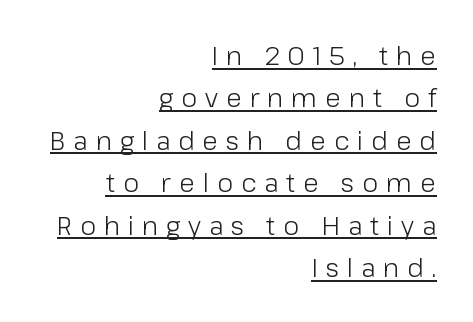
The image shows 26 px text type, upright; set right-aligned, normal line spacing (1.63x), unusually wide letter spacing (+0.3 em), underlined.
